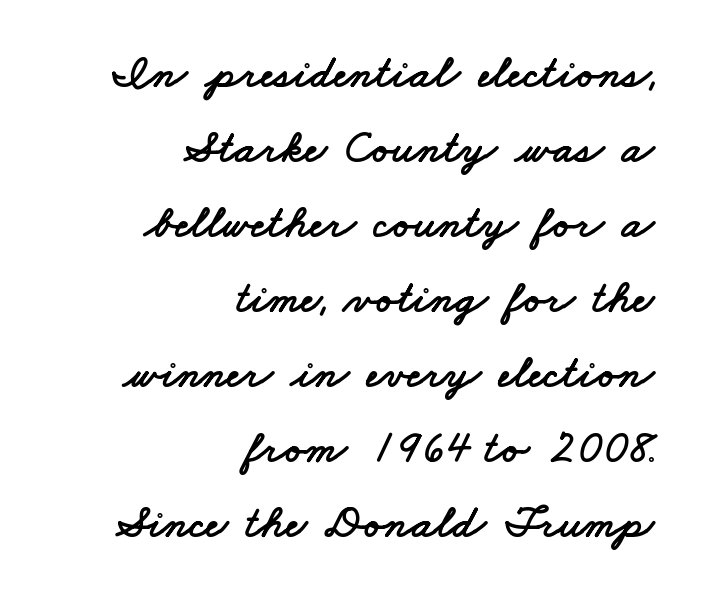
{"serif": "no", "width": "wide", "stroke_contrast": "low", "x_height": "small", "monospaced": "no", "underline": "no", "align": "right", "line_spacing": "normal", "line_spacing_ratio": 1.63, "letter_spacing": "normal", "letter_spacing_em": 0.0, "glyph_px": 46}
